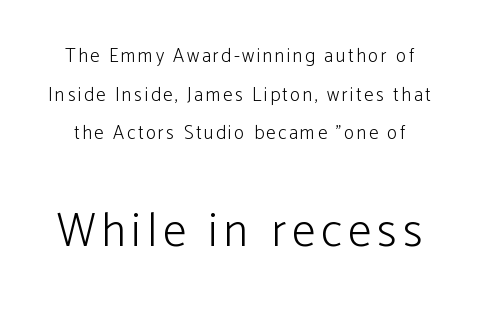
The image shows 47 px light sans-serif type, upright; set loose line spacing (2.03x), not underlined; the second (bottom) block is 2.47x larger; low stroke contrast and a medium x-height.
